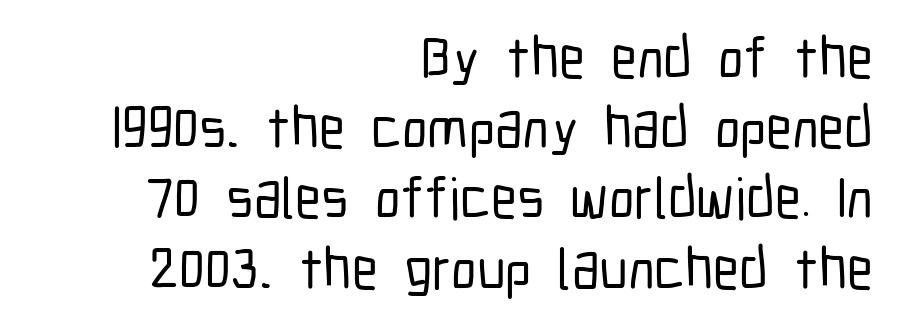
Note the varied advance widths — an 'i' is clearly narrower than an 'm'. The passage shown is not underscored anywhere. Layout note: lines flush right. In terms of posture, this sample is upright.
